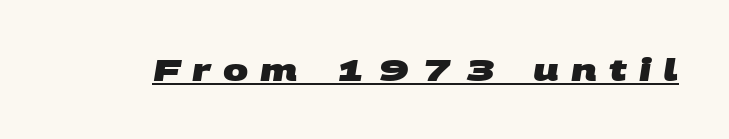
Q: Is the text bold? A: Yes.
Q: Is the typeface a serif or a sans-serif typeface? A: Sans-serif.
Q: Is the text underlined? A: Yes.
Q: Is the spacing between letters normal or unusually wide? A: Unusually wide.
Q: Width (condensed, normal, or wide)? A: Wide.
Q: Stroke contrast? A: Medium.
Q: x-height? A: Large.
Q: Monospaced? A: No.
